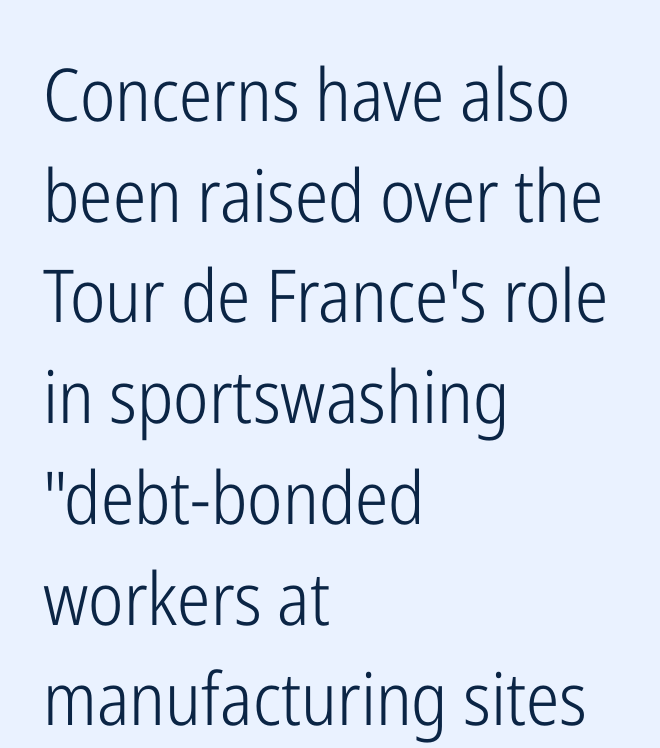
Horizontal alignment here is leftward, the default for most running prose. Weight class: somewhere from thin through regular. Inter-character spacing is left at the font's built-in metrics. This rendering employs a face without finishing strokes, i.e., a sans-serif. Posture: straight, roman, zero tilt. Letters rest on an invisible, unmarked baseline.
